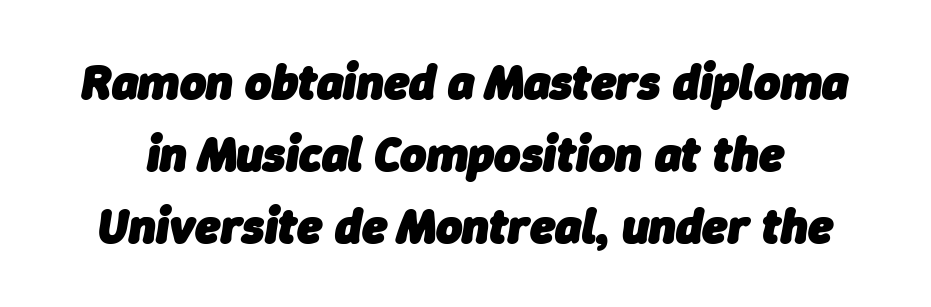
The image shows 50 px heavy type, italic (leaning right); set normal line spacing (1.44x), normal letter spacing, not underlined; low stroke contrast and a medium x-height.
